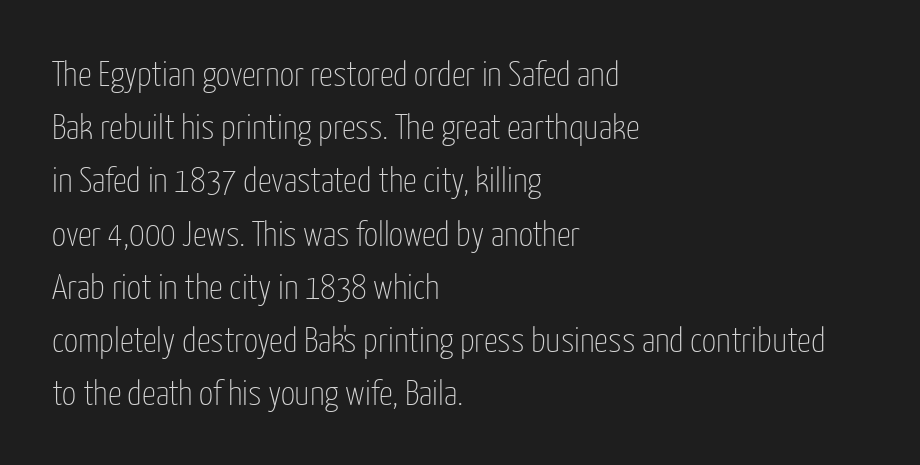
The strokes carry an ordinary text weight at most. Check the space under the baseline: it is left empty. The lettering stays uniformly vertical, giving the passage a roman look. The passage is arranged the way most books set body copy — flush left. Compared with typical body copy, the letter spacing here is the same. Notice how descenders clear the ascenders below comfortably — that's standard leading.
